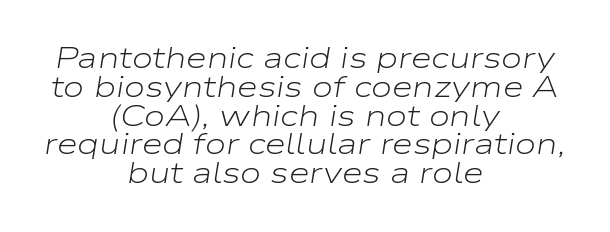
{"italic": "yes", "lean": "right", "slant_degrees": 9, "bold": "no", "weight": "light", "width": "wide", "stroke_contrast": "low", "x_height": "medium", "monospaced": "no", "underline": "no", "align": "center", "line_spacing": "tight", "line_spacing_ratio": 0.96, "letter_spacing": "normal", "letter_spacing_em": 0.0, "glyph_px": 30}
